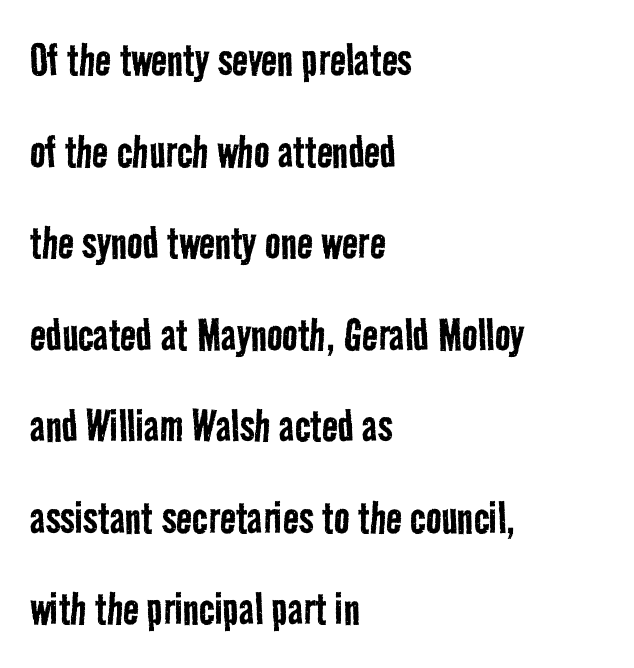
Proportional: the letters do not fall into vertical columns. The lines in this sample share a left origin and differ only in where they stop. The rendering keeps characters at their native spacing. Typographically, this falls in the sans-serif category.
